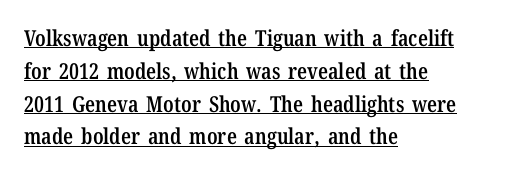
{"italic": "no", "bold": "semi", "underline": "yes", "align": "left", "line_spacing": "normal", "line_spacing_ratio": 1.49, "letter_spacing": "normal", "letter_spacing_em": 0.0, "glyph_px": 22}
